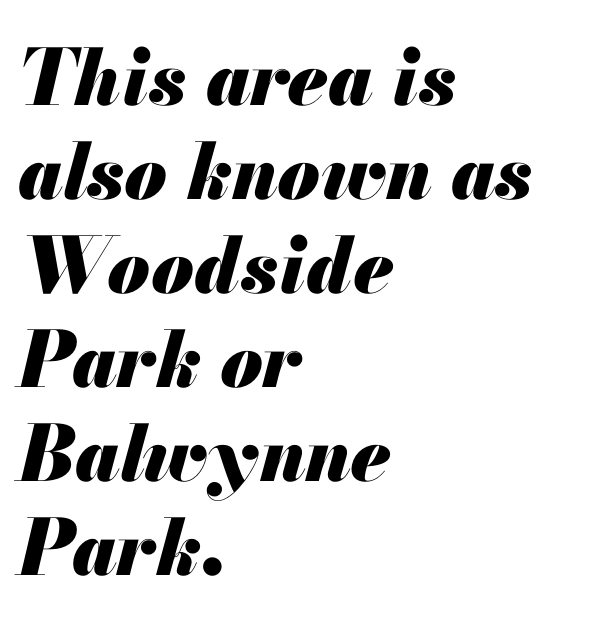
The image shows 77 px heavy type, italic (leaning right); set left-aligned, line spacing 1.22x, normal letter spacing, not underlined; medium stroke contrast and a small x-height.
